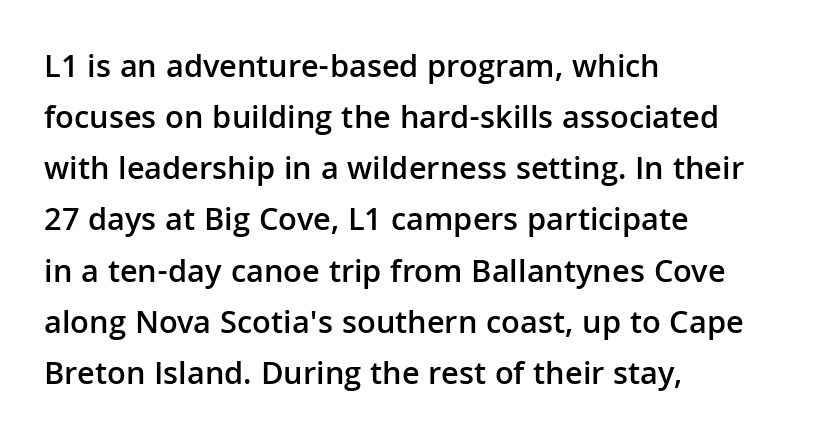
Think of a printed novel: that variable character pitch is what you see here. Spacing between characters is what you'd get straight out of the box. A classic flush-left, rag-right setting is used for this passage. Nothing sits at the stroke ends, so this counts as sans-serif. Just letters on the line, the space beneath them empty. Every letter is mildly thick-stroked: semibold rather than bold.
